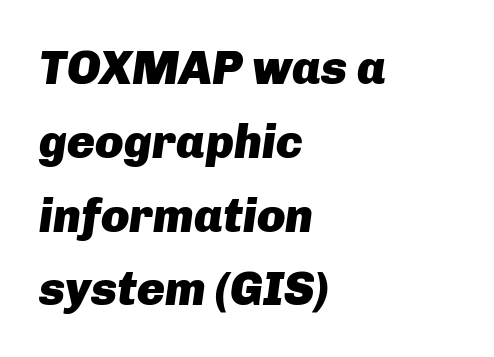
The image shows 47 px heavy type, italic (leaning right); set left-aligned, normal line spacing (1.57x), normal letter spacing, not underlined; low stroke contrast and a medium x-height.
